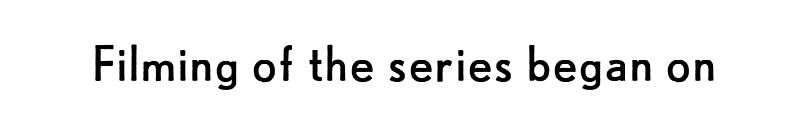
Note the varied advance widths — an 'i' is clearly narrower than an 'm'. The face used here is a sans, in the tradition of grotesques and geometrics. Clear beneath every line of the passage. The tracking reads as untouched default to a designer's eye.
